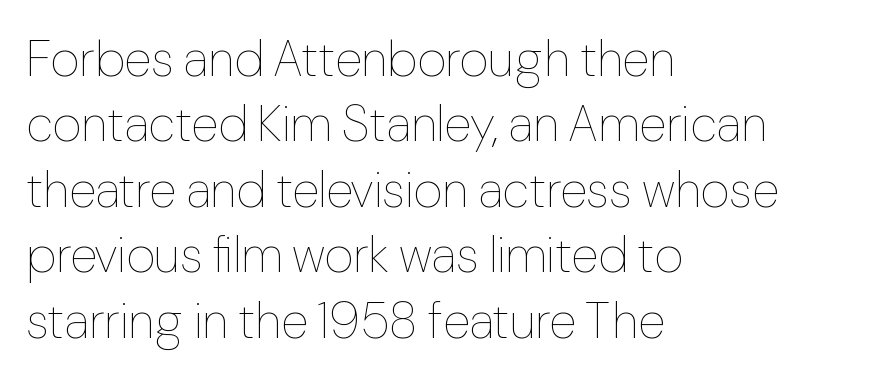
Q: Is the text bold? A: No.
Q: Is the text italic (slanted)? A: No, it is upright.
Q: Is the text underlined? A: No.
Q: How is the paragraph aligned? A: Left-aligned.
Q: Is the spacing between letters normal or unusually wide? A: Normal.
Q: Is the spacing between lines tight, normal or loose? A: Normal.
Q: Width (condensed, normal, or wide)? A: Normal.
Q: Stroke contrast? A: Low.
Q: x-height? A: Medium.
Q: Monospaced? A: No.
